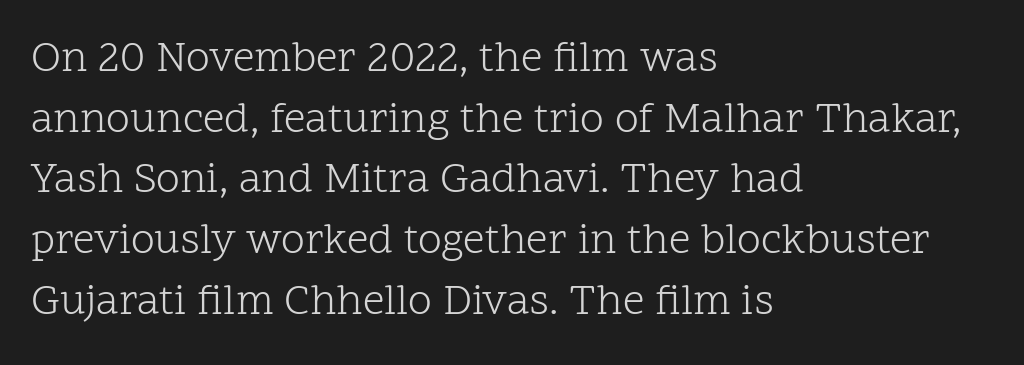
The string is rendered with underlining switched off. Stem width sits at or under what a default text font uses. When letters stand straight like this, we call the style roman or upright. Look at the bottom of the vertical strokes: they flare into serifs here. Vertically, the passage feels balanced, rows spaced as you'd expect.
